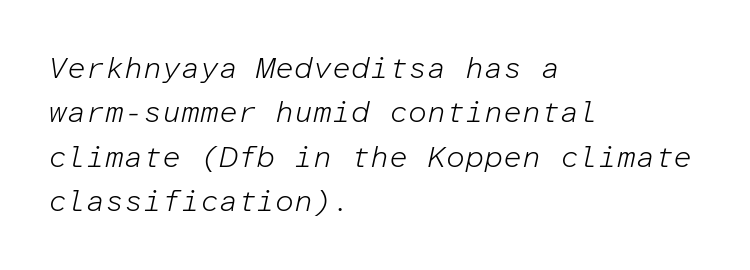
Q: Is the text bold? A: No.
Q: Is the text italic (slanted)? A: Yes, it leans right by about 12 degrees.
Q: Is the text underlined? A: No.
Q: How is the paragraph aligned? A: Left-aligned.
Q: Is the spacing between letters normal or unusually wide? A: Normal.
Q: Is the spacing between lines tight, normal or loose? A: Normal.
Q: Width (condensed, normal, or wide)? A: Normal.
Q: Stroke contrast? A: Low.
Q: x-height? A: Medium.
Q: Monospaced? A: Yes.
